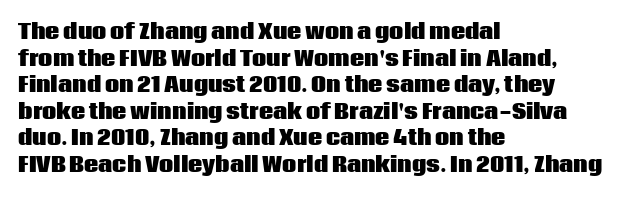
{"italic": "no", "bold": "yes", "underline": "no", "align": "left", "line_spacing": "normal", "line_spacing_ratio": 1.33, "letter_spacing": "normal", "letter_spacing_em": 0.0, "glyph_px": 20}
